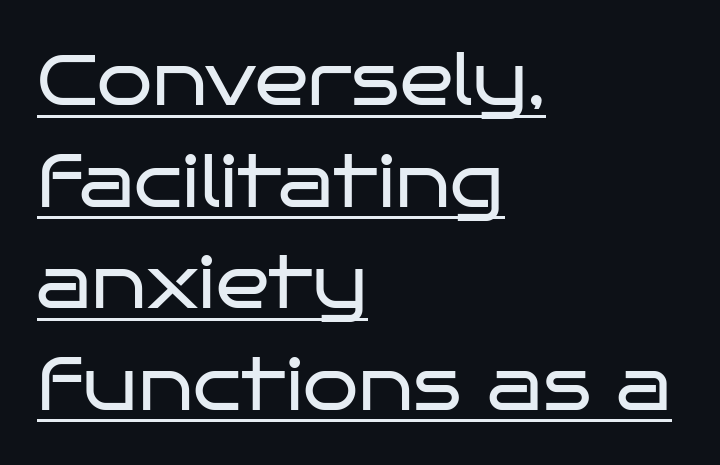
Q: Is the text bold? A: No.
Q: Is the text italic (slanted)? A: No, it is upright.
Q: Is the typeface a serif or a sans-serif typeface? A: Sans-serif.
Q: Is the text underlined? A: Yes.
Q: How is the paragraph aligned? A: Left-aligned.
Q: Is the spacing between letters normal or unusually wide? A: Normal.
Q: Is the spacing between lines tight, normal or loose? A: Normal.
Q: Width (condensed, normal, or wide)? A: Wide.
Q: Stroke contrast? A: Low.
Q: x-height? A: Large.
Q: Monospaced? A: No.
